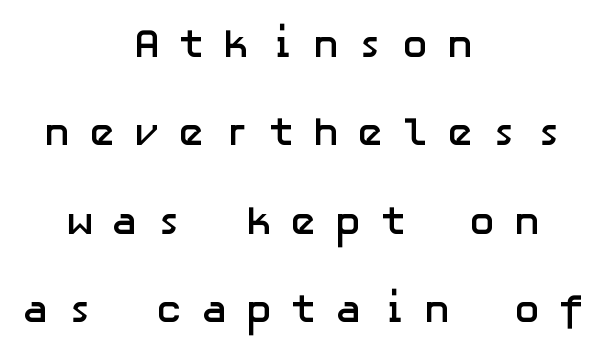
Q: Is the text bold? A: Yes.
Q: Is the text italic (slanted)? A: No, it is upright.
Q: Is the typeface a serif or a sans-serif typeface? A: Sans-serif.
Q: Is the text underlined? A: No.
Q: How is the paragraph aligned? A: Centered.
Q: Is the spacing between letters normal or unusually wide? A: Unusually wide.
Q: Is the spacing between lines tight, normal or loose? A: Loose.
Q: Width (condensed, normal, or wide)? A: Normal.
Q: Stroke contrast? A: Low.
Q: x-height? A: Medium.
